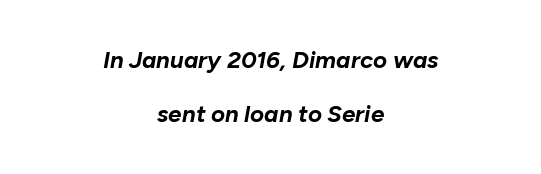
The image shows 24 px bold type, italic (leaning right); set centered, loose line spacing (2.27x), normal letter spacing, not underlined.
